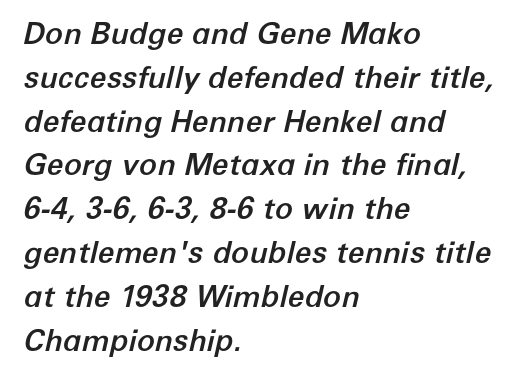
The image shows 30 px text type, italic (leaning right); set left-aligned, normal line spacing (1.46x), normal letter spacing, not underlined; low stroke contrast and a medium x-height.
